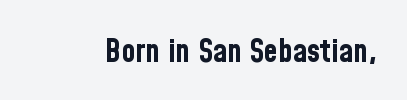
The image shows 32 px bold, condensed sans-serif type, upright; set normal letter spacing, not underlined; low stroke contrast and a medium x-height.
